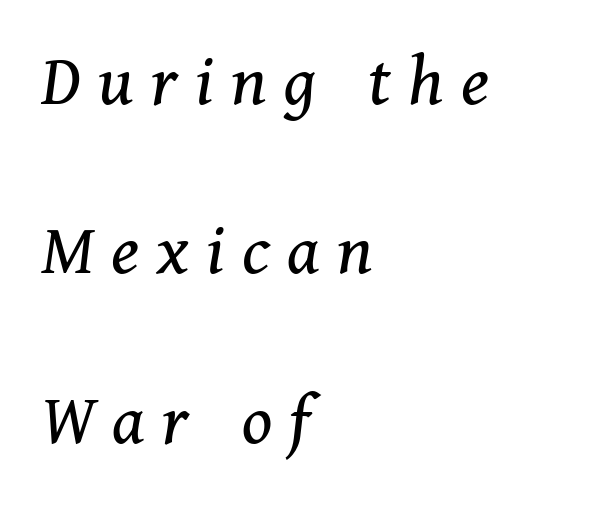
Q: Is the text bold? A: No.
Q: Is the text italic (slanted)? A: Yes, it leans right by about 11 degrees.
Q: Is the typeface a serif or a sans-serif typeface? A: Serif.
Q: Is the text underlined? A: No.
Q: How is the paragraph aligned? A: Left-aligned.
Q: Is the spacing between letters normal or unusually wide? A: Unusually wide.
Q: Is the spacing between lines tight, normal or loose? A: Loose.
Q: Width (condensed, normal, or wide)? A: Normal.
Q: Stroke contrast? A: Medium.
Q: x-height? A: Medium.
Q: Monospaced? A: No.
